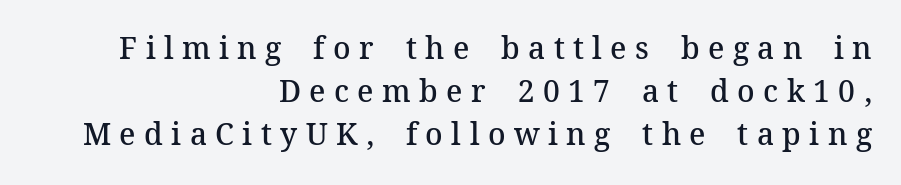
The image shows 30 px semibold serif type, upright; set right-aligned, normal line spacing (1.44x), unusually wide letter spacing (+0.28 em), not underlined; medium stroke contrast and a medium x-height.
